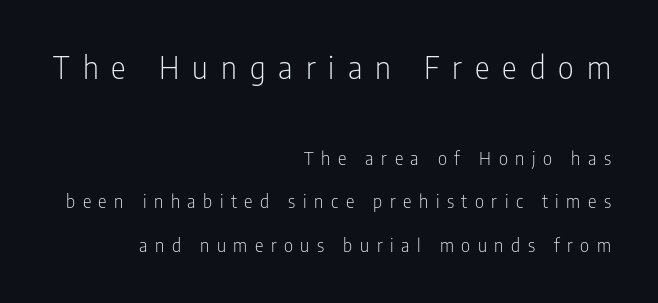
Q: Is the text bold? A: No.
Q: Is the text italic (slanted)? A: No, it is upright.
Q: Is the typeface a serif or a sans-serif typeface? A: Sans-serif.
Q: Is the text underlined? A: No.
Q: How is the paragraph aligned? A: Right-aligned.
Q: Is the spacing between letters normal or unusually wide? A: Unusually wide.
Q: Is the spacing between lines tight, normal or loose? A: Loose.
Q: Which block of text is set in a larger size, the first (top) or the second (bottom)? A: The first (top) one.
Q: Width (condensed, normal, or wide)? A: Condensed.
Q: Stroke contrast? A: Low.
Q: x-height? A: Medium.
Q: Monospaced? A: No.
